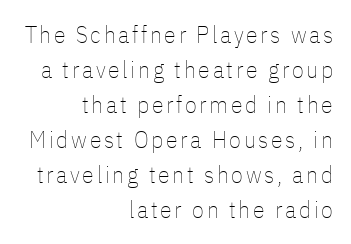
The zone under the glyphs is completely vacant. The passage shown stacks its lines at a standard gap. The lines in this sample share a right terminus and differ only in where they begin. Each stroke keeps to a modest, everyday thickness or less.
